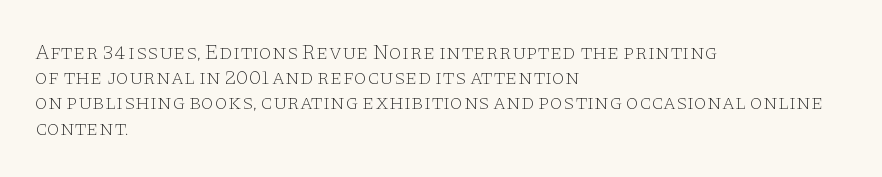
{"italic": "no", "bold": "no", "underline": "no", "align": "left", "line_spacing_ratio": 1.2, "letter_spacing": "normal", "letter_spacing_em": 0.0, "glyph_px": 21}
